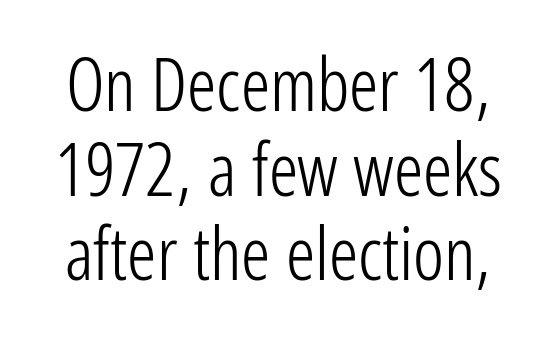
The passage shown is typed in a proportional face where columns would drift. No italicization has been applied; the sample stays upright. You could call the tracking neutral — neither tight nor loose. The passage shown is not underscored anywhere. The strokes carry an ordinary text weight at most. The passage shown is typeset with a sans-serif family.
